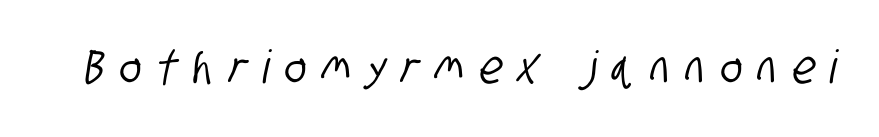
{"serif": "no", "width": "condensed", "stroke_contrast": "low", "x_height": "large", "monospaced": "no", "underline": "no", "letter_spacing": "wide", "letter_spacing_em": 0.34, "glyph_px": 46}
